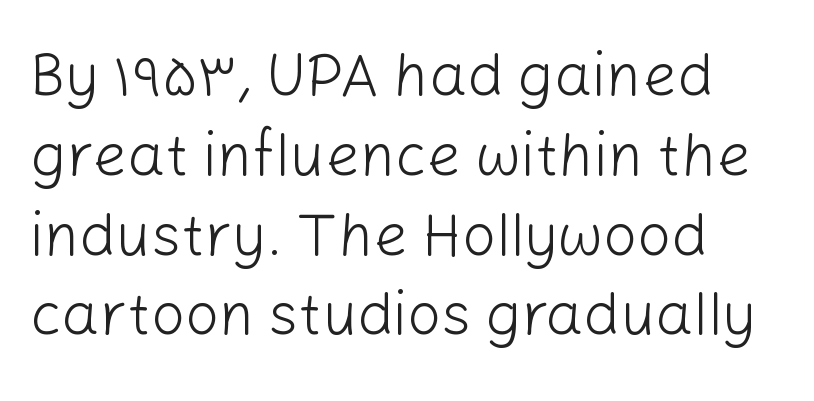
Q: Is the text bold? A: No.
Q: Is the text italic (slanted)? A: No, it is upright.
Q: Is the typeface a serif or a sans-serif typeface? A: Sans-serif.
Q: Is the text underlined? A: No.
Q: How is the paragraph aligned? A: Left-aligned.
Q: Is the spacing between letters normal or unusually wide? A: Normal.
Q: Is the spacing between lines tight, normal or loose? A: Normal.
Q: Width (condensed, normal, or wide)? A: Normal.
Q: Stroke contrast? A: Low.
Q: x-height? A: Medium.
Q: Monospaced? A: No.
